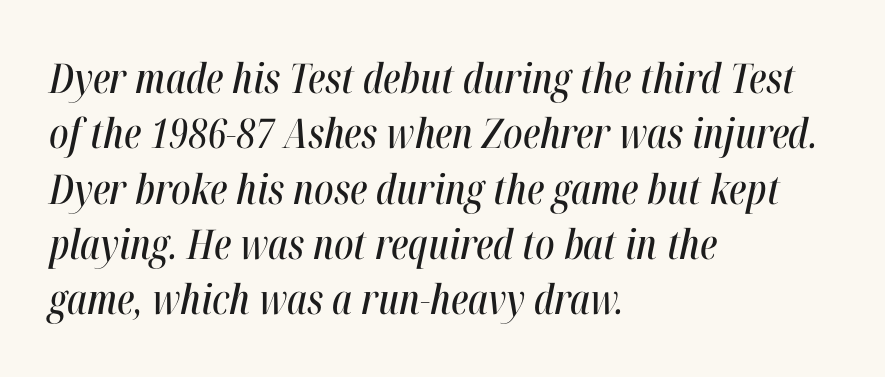
The image shows 41 px condensed type, italic (leaning right); set left-aligned, normal line spacing (1.35x), normal letter spacing, not underlined; high stroke contrast and a medium x-height.
